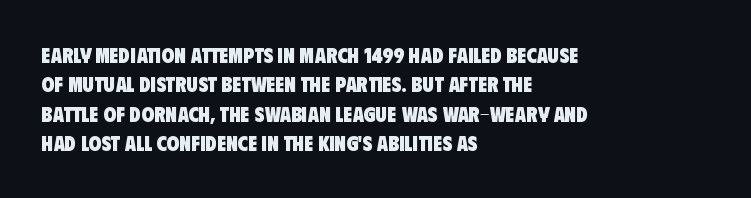
Q: Is the text bold? A: Yes.
Q: Is the text underlined? A: No.
Q: How is the paragraph aligned? A: Left-aligned.
Q: Is the spacing between letters normal or unusually wide? A: Normal.
Q: Is the spacing between lines tight, normal or loose? A: Normal.
